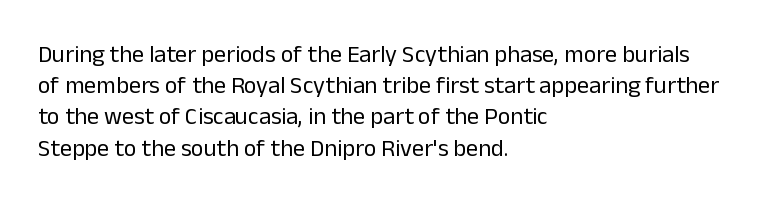
{"italic": "no", "bold": "no", "underline": "no", "align": "left", "line_spacing": "normal", "line_spacing_ratio": 1.3, "letter_spacing": "normal", "letter_spacing_em": 0.0, "glyph_px": 24}
